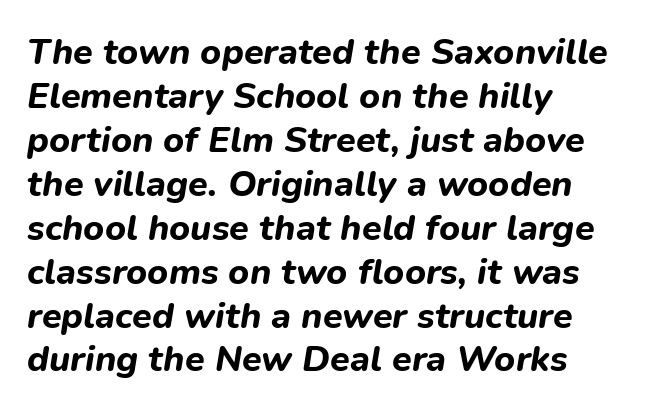
Q: Is the text bold? A: Yes.
Q: Is the text italic (slanted)? A: Yes, it leans right by about 9 degrees.
Q: Is the text underlined? A: No.
Q: How is the paragraph aligned? A: Left-aligned.
Q: Is the spacing between letters normal or unusually wide? A: Normal.
Q: Width (condensed, normal, or wide)? A: Normal.
Q: Stroke contrast? A: Low.
Q: x-height? A: Medium.
Q: Monospaced? A: No.
